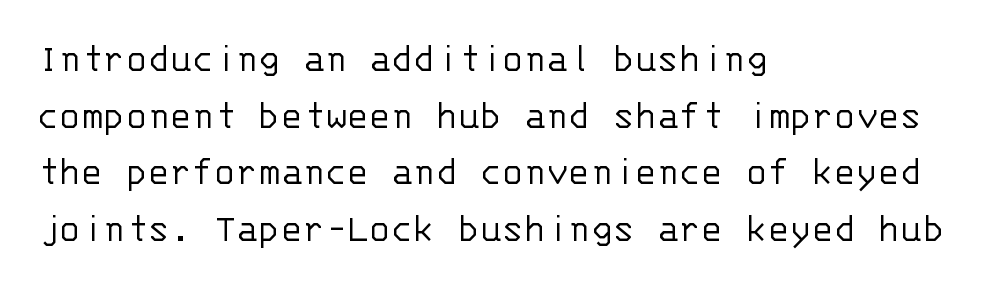
The space beneath each line is pristine and unruled. A roman cut, with each character standing at attention. Each new line begins a customary step beneath the previous one. The font is comparable to plain body text, perhaps lighter.
